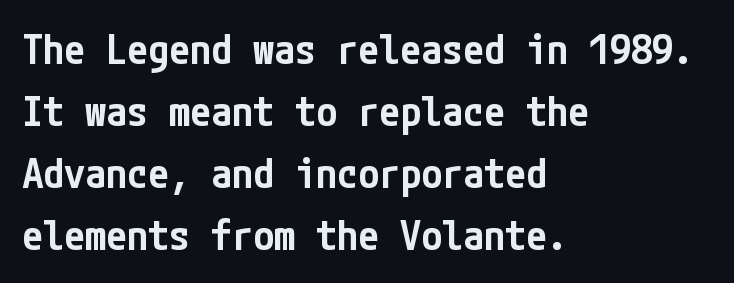
Compared with typical paragraphs, the rows here are spaced about the same. Slightly chunky letters — semibold, I'd say, not full bold. A student would call this left alignment; a typographer would say flush left, rag right. The area under the type is left untouched. The rendering keeps characters at their native spacing. Classification — sans serif.
